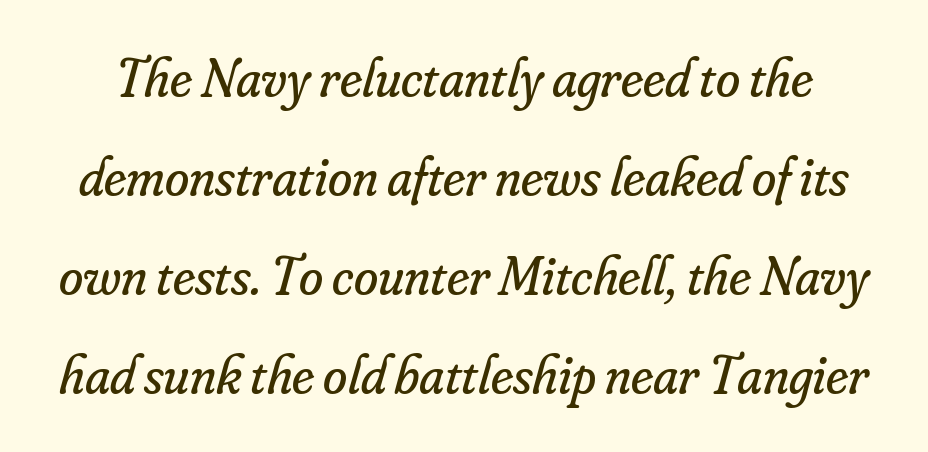
The image shows 55 px regular-weight serif type, italic (leaning right); set line spacing 1.8x, normal letter spacing, not underlined; low stroke contrast and a small x-height.
